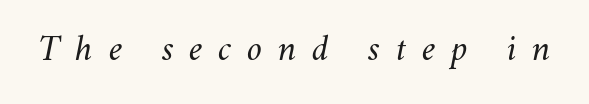
The image shows 37 px regular-weight type, italic (leaning right); set unusually wide letter spacing (+0.42 em), not underlined; medium stroke contrast and a small x-height.
